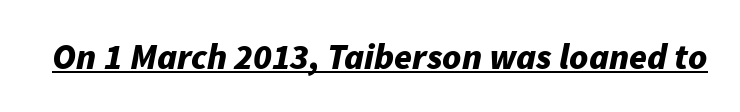
Observe the lean: these are italic letterforms. The rendering uses natural spacing where letterforms have individual widths. What decoration does the sample have? An underline. These lines carry a lot of weight — the face is fully bold. Honestly, the letter spacing is just normal — you wouldn't notice it.
